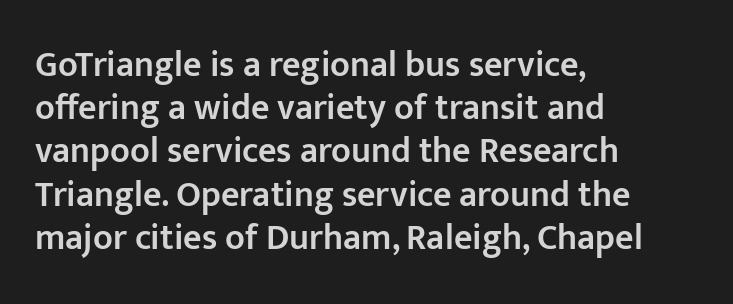
Honestly, there is no underline to notice here at all. Ordinary non-slanted type is in use. Grotesque or geometric, the face here clearly has no serifs. Typeset ragged right — the left edge is the straight one.
